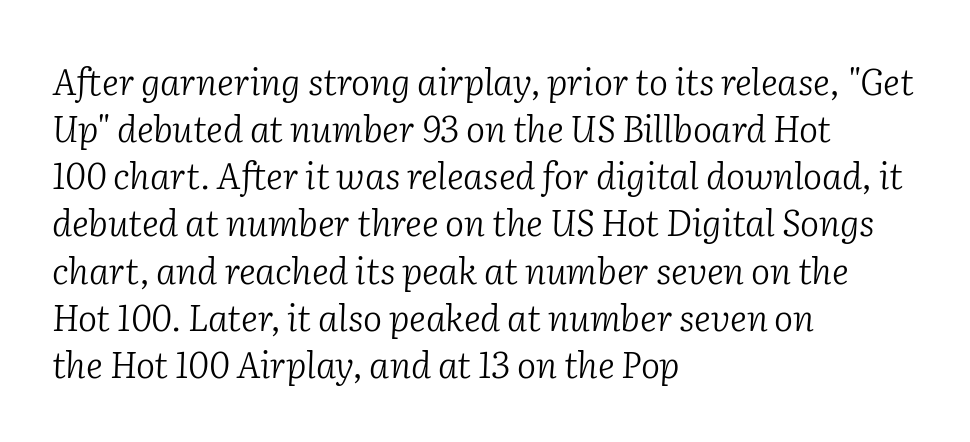
The passage shown is not bold in any degree. The rendering uses a moderate line-height, typical for paragraphs. Each line starts at the same left margin while the right side varies. In terms of letterform style, serifs are clearly present. Proportional: the letters do not fall into vertical columns. Letter spacing: default.
